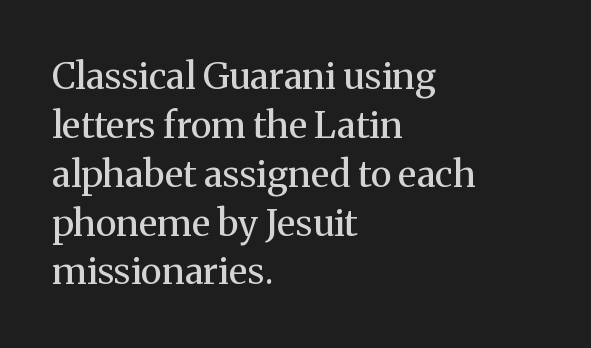
Q: Is the text bold? A: No.
Q: Is the text italic (slanted)? A: No, it is upright.
Q: Is the typeface a serif or a sans-serif typeface? A: Serif.
Q: Is the text underlined? A: No.
Q: How is the paragraph aligned? A: Left-aligned.
Q: Is the spacing between letters normal or unusually wide? A: Normal.
Q: Is the spacing between lines tight, normal or loose? A: Normal.
Q: Width (condensed, normal, or wide)? A: Normal.
Q: Stroke contrast? A: Medium.
Q: x-height? A: Medium.
Q: Monospaced? A: No.
